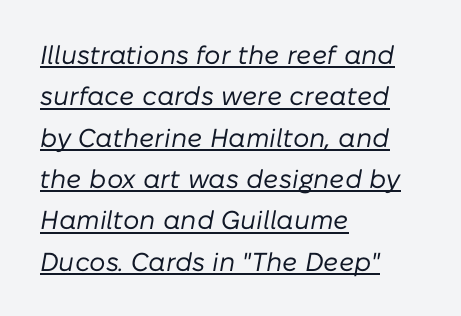
The letters sit at their default tracking, neither squeezed nor spread. The line-height multiplier appears to be the usual default. Compared with undecorated copy, this sample adds a rule below the words. The weight would be labelled regular, book, light, or lighter still.
